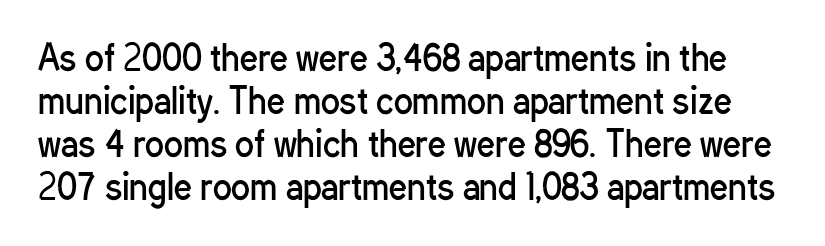
The image shows 35 px regular-weight, condensed sans-serif type, upright; set line spacing 1.23x, normal letter spacing, not underlined; low stroke contrast and a medium x-height.
